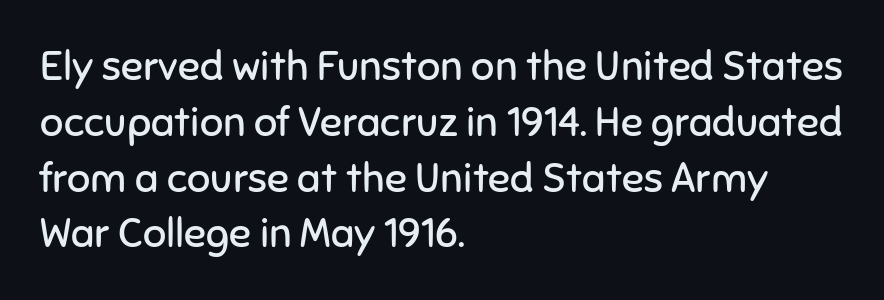
The image shows 41 px regular-weight sans-serif type, upright; set left-aligned, normal line spacing (1.36x), normal letter spacing, not underlined; low stroke contrast and a medium x-height.
